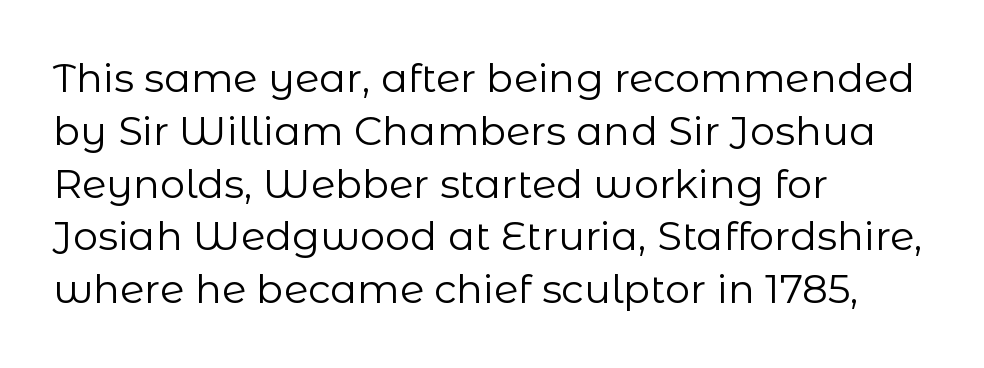
{"serif": "no", "italic": "no", "bold": "no", "weight": "regular", "width": "normal", "stroke_contrast": "low", "x_height": "medium", "monospaced": "no", "underline": "no", "align": "left", "line_spacing": "normal", "line_spacing_ratio": 1.32, "letter_spacing": "normal", "letter_spacing_em": 0.0, "glyph_px": 40}
